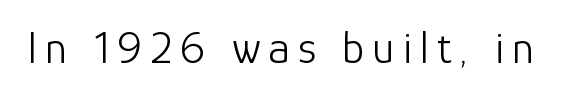
Q: Is the text bold? A: No.
Q: Is the text italic (slanted)? A: No, it is upright.
Q: Is the typeface a serif or a sans-serif typeface? A: Sans-serif.
Q: Is the text underlined? A: No.
Q: Width (condensed, normal, or wide)? A: Normal.
Q: Stroke contrast? A: Low.
Q: x-height? A: Medium.
Q: Monospaced? A: No.
